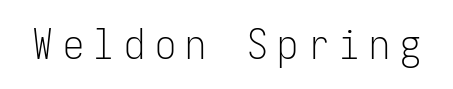
The image shows 42 px light, condensed sans-serif type, upright, monospaced; set unusually wide letter spacing (+0.23 em), not underlined; low stroke contrast and a medium x-height.
